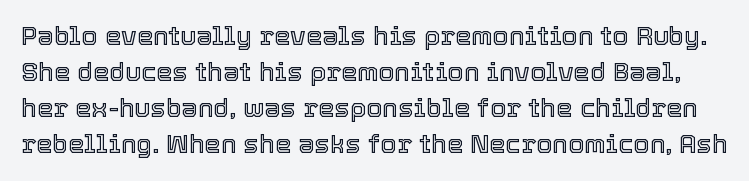
{"italic": "no", "underline": "no", "line_spacing": "normal", "line_spacing_ratio": 1.39, "letter_spacing": "normal", "letter_spacing_em": 0.0, "glyph_px": 26}
